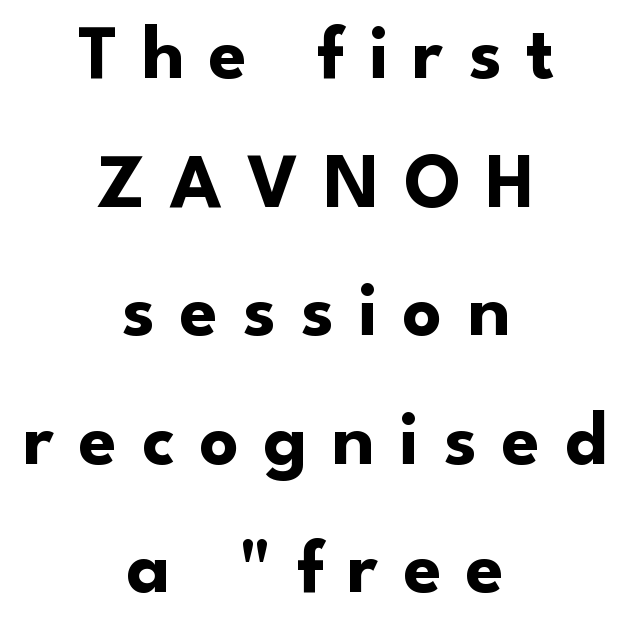
Q: Is the text bold? A: Yes.
Q: Is the text italic (slanted)? A: No, it is upright.
Q: Is the typeface a serif or a sans-serif typeface? A: Sans-serif.
Q: Is the text underlined? A: No.
Q: How is the paragraph aligned? A: Centered.
Q: Is the spacing between letters normal or unusually wide? A: Unusually wide.
Q: Is the spacing between lines tight, normal or loose? A: Normal.
Q: Width (condensed, normal, or wide)? A: Normal.
Q: Stroke contrast? A: Low.
Q: x-height? A: Small.
Q: Monospaced? A: No.
